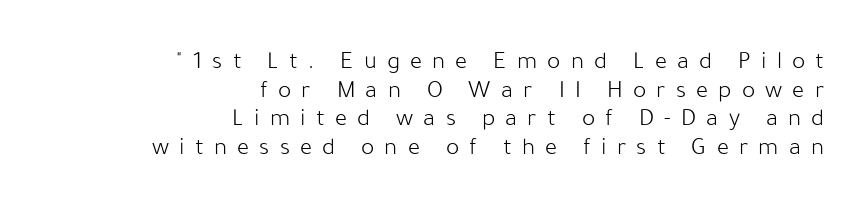
Quick note: interline space is minimal. No chunkiness to these letters — they're not bold. Each line ends at the same right margin while the left side varies. The letters stand straight up with perfectly vertical stems. A typesetter would call this heavily tracked-out type.
